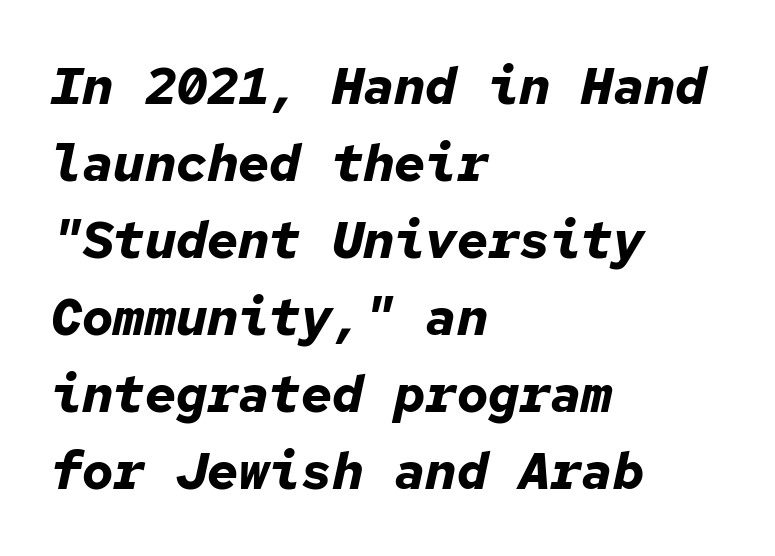
The image shows 52 px bold type, italic (leaning right), monospaced; set left-aligned, normal line spacing (1.48x), normal letter spacing, not underlined; low stroke contrast and a medium x-height.
